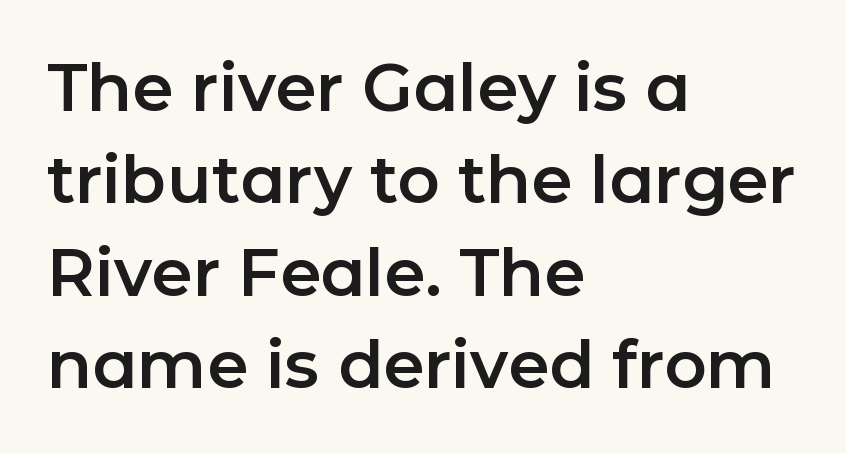
Q: Is the text italic (slanted)? A: No, it is upright.
Q: Is the typeface a serif or a sans-serif typeface? A: Sans-serif.
Q: Is the text underlined? A: No.
Q: How is the paragraph aligned? A: Left-aligned.
Q: Is the spacing between letters normal or unusually wide? A: Normal.
Q: Is the spacing between lines tight, normal or loose? A: Normal.
Q: Width (condensed, normal, or wide)? A: Normal.
Q: Stroke contrast? A: Low.
Q: x-height? A: Medium.
Q: Monospaced? A: No.
